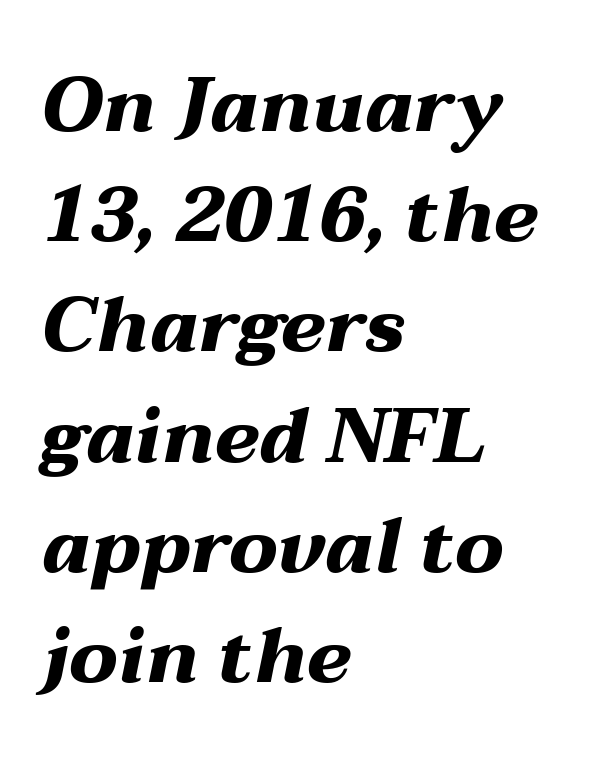
Q: Is the text bold? A: Yes.
Q: Is the text italic (slanted)? A: Yes, it leans right by about 12 degrees.
Q: Is the text underlined? A: No.
Q: How is the paragraph aligned? A: Left-aligned.
Q: Is the spacing between letters normal or unusually wide? A: Normal.
Q: Is the spacing between lines tight, normal or loose? A: Normal.
Q: Width (condensed, normal, or wide)? A: Wide.
Q: Stroke contrast? A: Medium.
Q: x-height? A: Medium.
Q: Monospaced? A: No.
